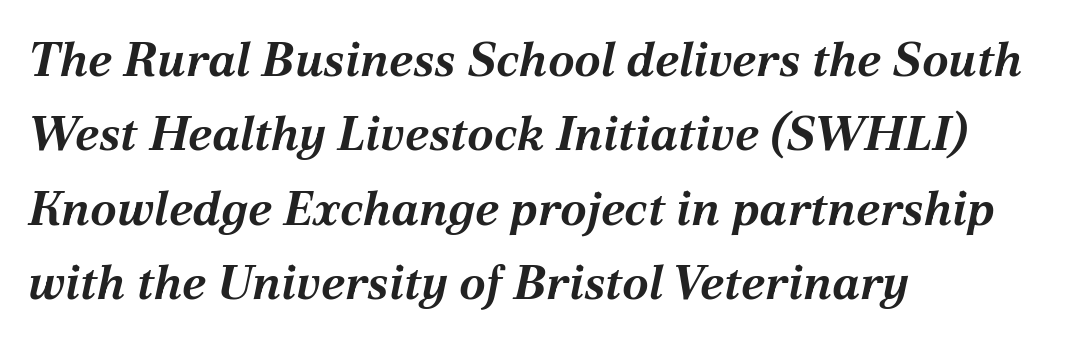
The image shows 48 px bold type, italic (leaning right); set left-aligned, normal line spacing (1.55x), normal letter spacing, not underlined; medium stroke contrast and a medium x-height.
